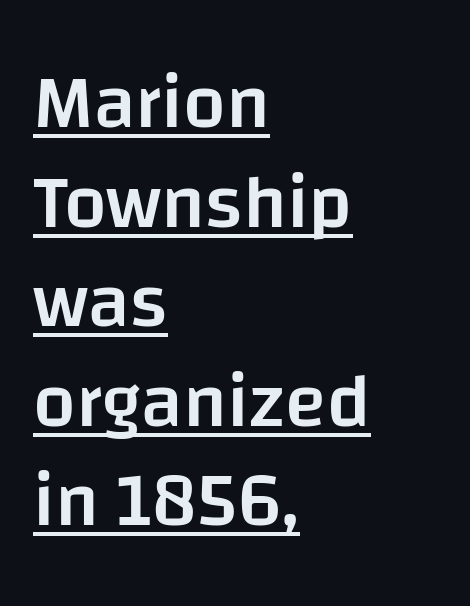
Descenders here cross a horizontal rule under the line. Think of a printed novel: that variable character pitch is what you see here. The face used here is rendered with its standard letterfit. Reading down the block, your eye returns to a fixed left position each line.
